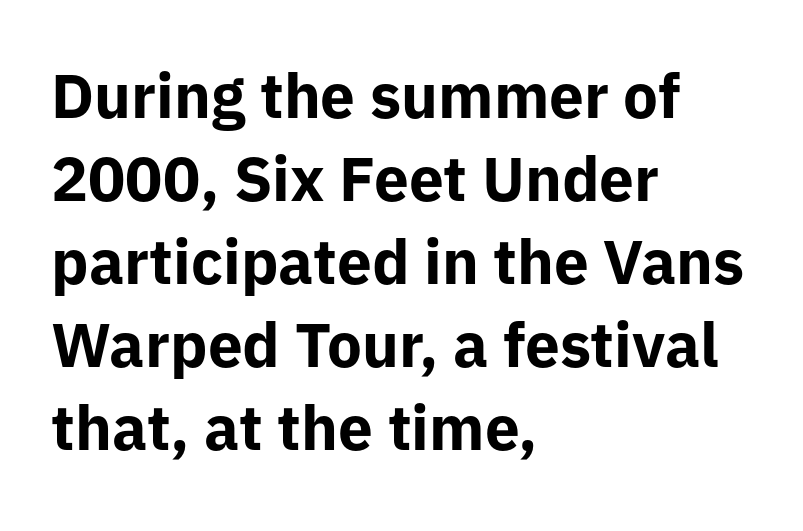
The image shows 62 px bold sans-serif type, upright; set left-aligned, normal line spacing (1.34x), normal letter spacing, not underlined; low stroke contrast and a medium x-height.
